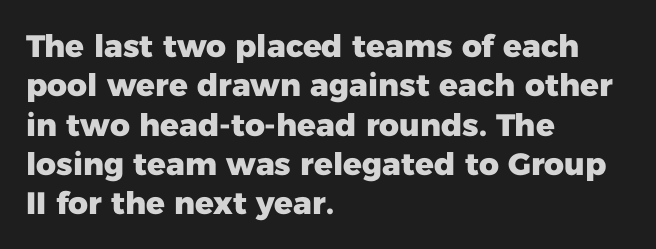
Characters remain perfectly vertical along every line. What stands out about the letter spacing? Nothing — it is the standard amount. Leftover space on each line is placed entirely after the last word. The string is rendered with underlining switched off. Typographically, this falls in the sans-serif category. The rows are spaced the way most documents space them.
